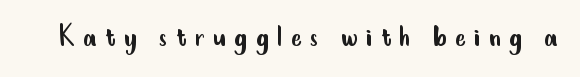
The image shows 32 px regular-weight, condensed sans-serif type, upright; set unusually wide letter spacing (+0.26 em), not underlined; low stroke contrast and a small x-height.
